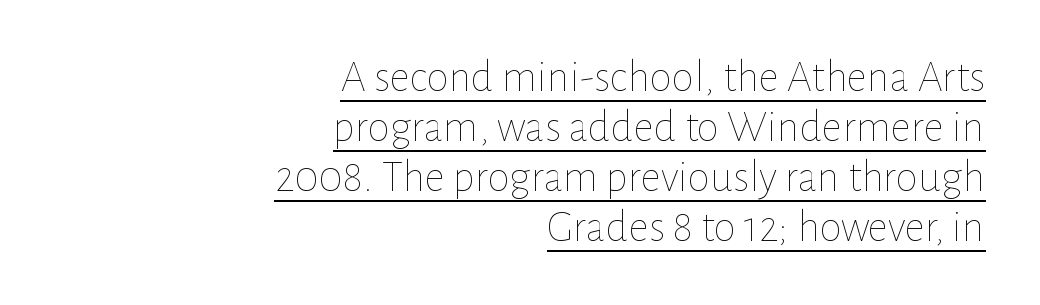
Varying glyph widths throughout — classic text-font behaviour. Unlike italic type, these characters show no tilt at all. Is there an underline? Yes — a line sits under the letters. This sample uses plain, unmodified letter spacing. This is not heavy type; no bold has been used.
